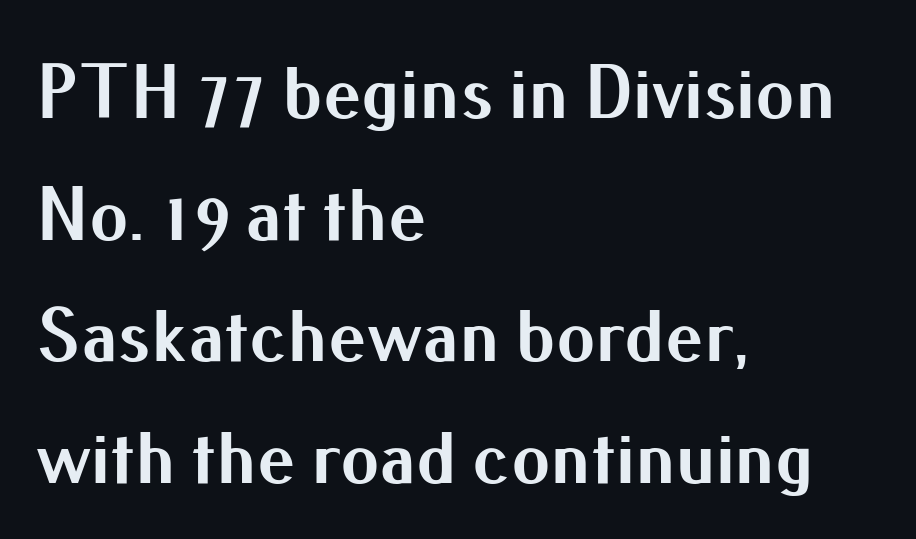
The image shows 77 px bold sans-serif type, upright; set left-aligned, normal line spacing (1.58x), normal letter spacing, not underlined; medium stroke contrast and a small x-height.
